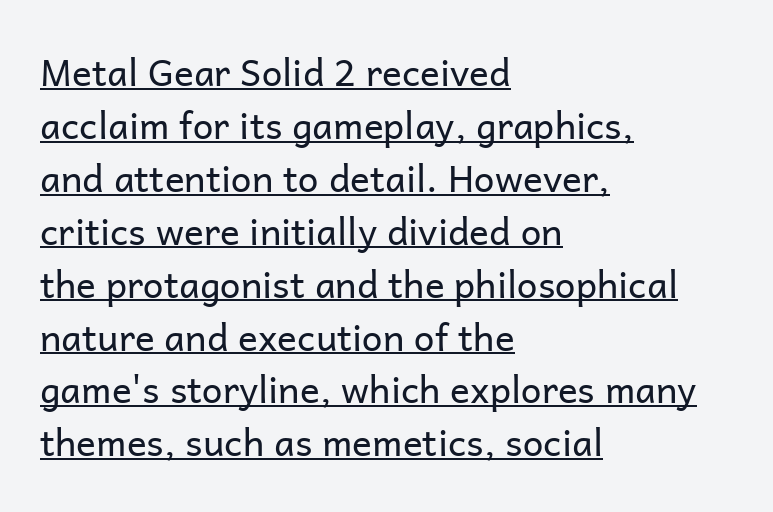
This reads as an unemphasized weight, regular at the heaviest. Italic? Not at all — the glyphs are vertical. What's the leading like? Ordinary, nothing unusual. The letterforms sit shoulder to shoulder at normal distance. The face used here appears with an underline applied.
